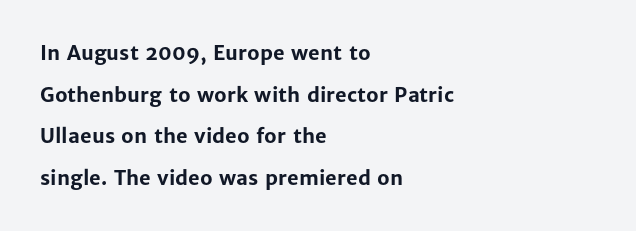
Q: Is the text bold? A: Yes.
Q: Is the text italic (slanted)? A: No, it is upright.
Q: Is the text underlined? A: No.
Q: How is the paragraph aligned? A: Left-aligned.
Q: Is the spacing between letters normal or unusually wide? A: Normal.
Q: Is the spacing between lines tight, normal or loose? A: Loose.
